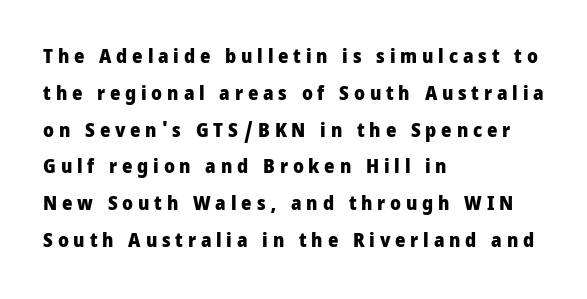
Typeset ragged right — the left edge is the straight one. The specimen reads as upright at a glance. The tracking jumps out immediately: characters are airy and widely separated. The letters are bold, with thick, heavy strokes.
